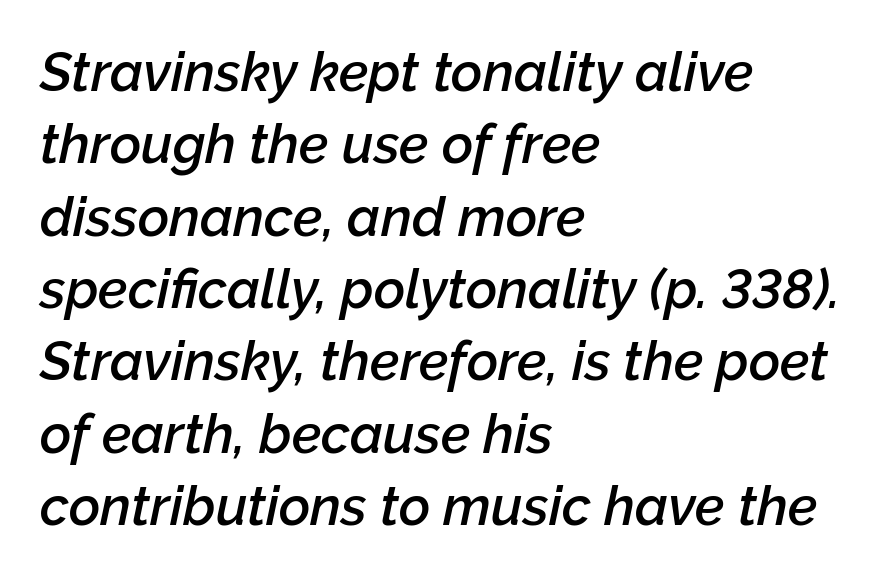
The image shows 54 px semibold type, italic (leaning right); set left-aligned, normal line spacing (1.34x), normal letter spacing, not underlined; low stroke contrast and a medium x-height.
